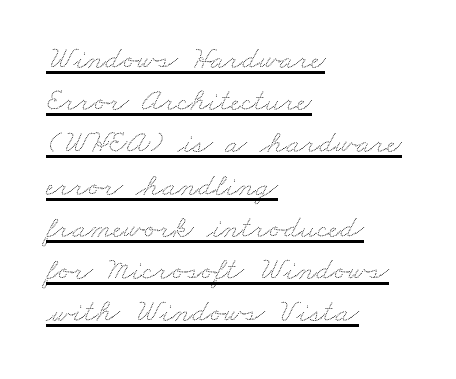
Line spacing here is normal. Typeset ragged right — the left edge is the straight one. A continuous stroke trails under the words, as in a hyperlink. Tracking here is standard; glyphs follow each other at the usual distance. Here the designer chose a conventional face with non-uniform glyph widths.
